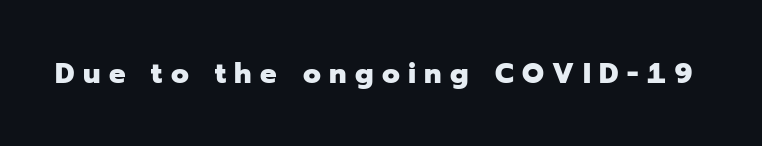
The image shows 29 px heavy sans-serif type, upright; set unusually wide letter spacing (+0.29 em), not underlined; low stroke contrast and a medium x-height.
